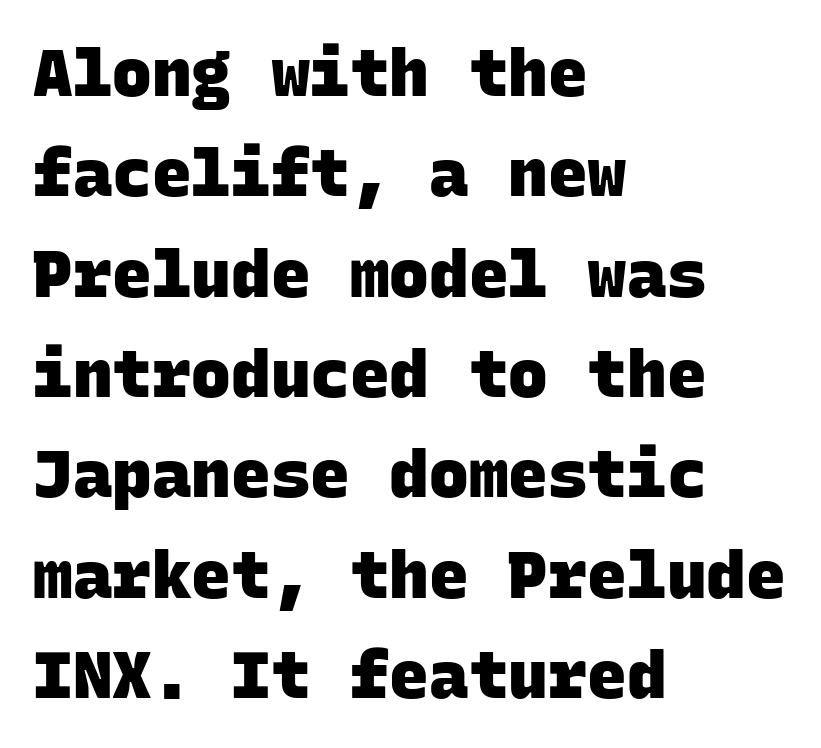
A typesetter would call this monospace, since all characters share one set width. Type style note: lacks serifs. Vertically, the passage feels balanced, rows spaced as you'd expect. How heavy is the stroke? Heavy — this is a bold. Lines of text with bare space underneath. If you drew a ruler down the left edge, every line would touch it.
